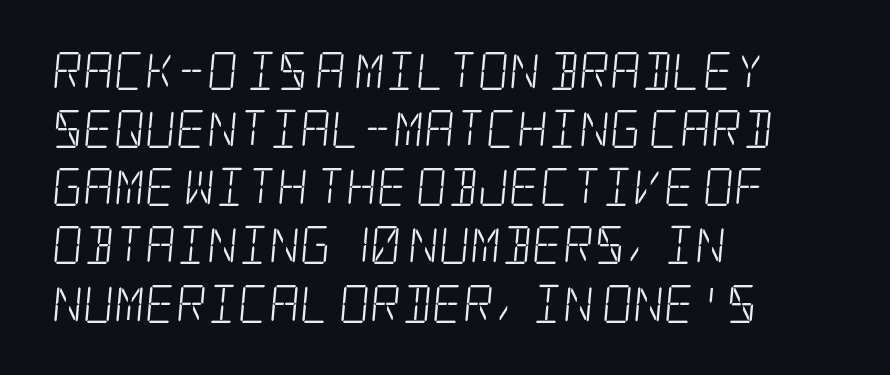
The strokes are not fattened; the text isn't bold. Stroke terminals: seriffed. Is the block centered? No — it sits flush against the left margin. Short note: letters normally spaced. Quick note: interline space is typical. Words float on clear page, feet unadorned.
